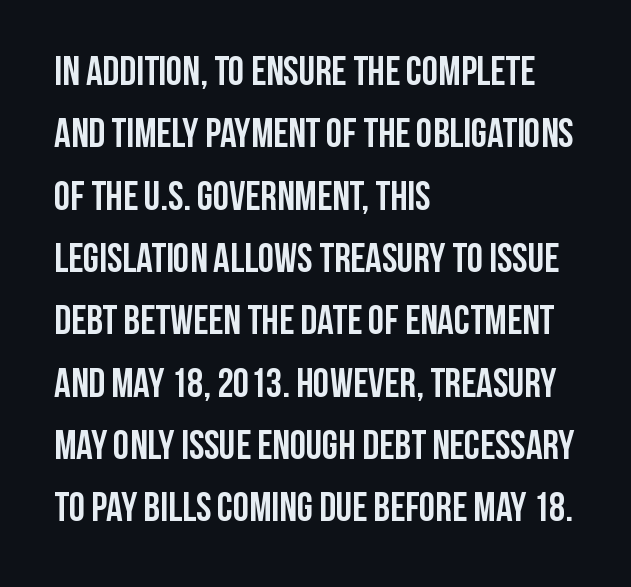
{"serif": "no", "italic": "no", "bold": "yes", "weight": "semibold", "width": "condensed", "stroke_contrast": "low", "x_height": "large", "monospaced": "no", "underline": "no", "align": "left", "line_spacing": "normal", "line_spacing_ratio": 1.52, "letter_spacing": "normal", "letter_spacing_em": 0.0, "glyph_px": 41}
